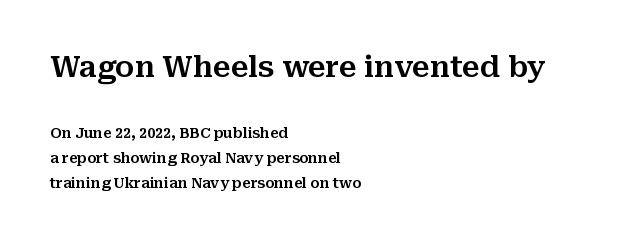
The image shows 29 px serif type, upright; set left-aligned, line spacing 1.79x, normal letter spacing, not underlined; the first (top) block is 2.07x larger; medium stroke contrast and a medium x-height.
